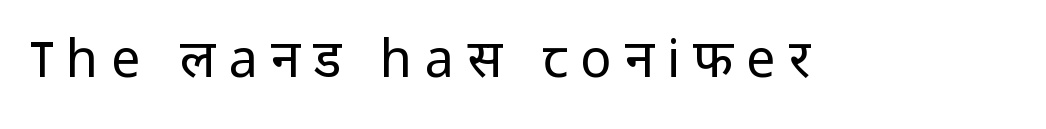
Note the varied advance widths — an 'i' is clearly narrower than an 'm'. The letterforms stand isolated, each surrounded by extra space. Think standard paragraph weight, or any step lighter than that. The glyphs are unaccompanied by any horizontal stroke below them. Posture: straight, roman, zero tilt. The text was rendered using a sans face with plain stroke endings.
